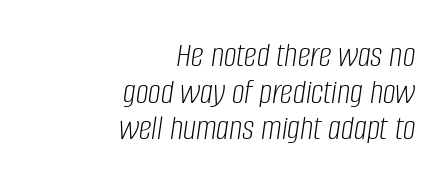
Q: Is the text bold? A: No.
Q: Is the text italic (slanted)? A: Yes, it leans right by about 8 degrees.
Q: Is the text underlined? A: No.
Q: How is the paragraph aligned? A: Right-aligned.
Q: Is the spacing between letters normal or unusually wide? A: Normal.
Q: Is the spacing between lines tight, normal or loose? A: Tight.
Q: Width (condensed, normal, or wide)? A: Condensed.
Q: Stroke contrast? A: Low.
Q: x-height? A: Large.
Q: Monospaced? A: No.
